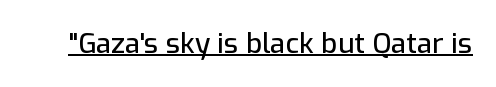
{"serif": "no", "italic": "no", "width": "normal", "stroke_contrast": "low", "x_height": "medium", "monospaced": "no", "underline": "yes", "letter_spacing": "normal", "letter_spacing_em": 0.0, "glyph_px": 28}
